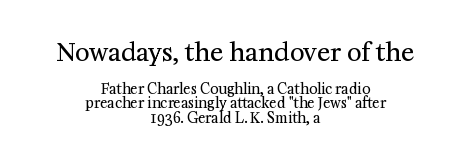
Decoration check: the copy has no underline. Does the leading feel generous? Not at all — it's pinched. Italic? Not at all — the glyphs are vertical. The block sitting higher on the canvas is the one with enlarged characters. No extra tracking has been applied to these lines.
